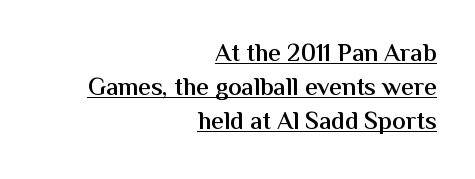
Underline: present. A typesetter would call this zero additional tracking. Quick note: not italic, upright. These lines are set flush right with a ragged left edge.
